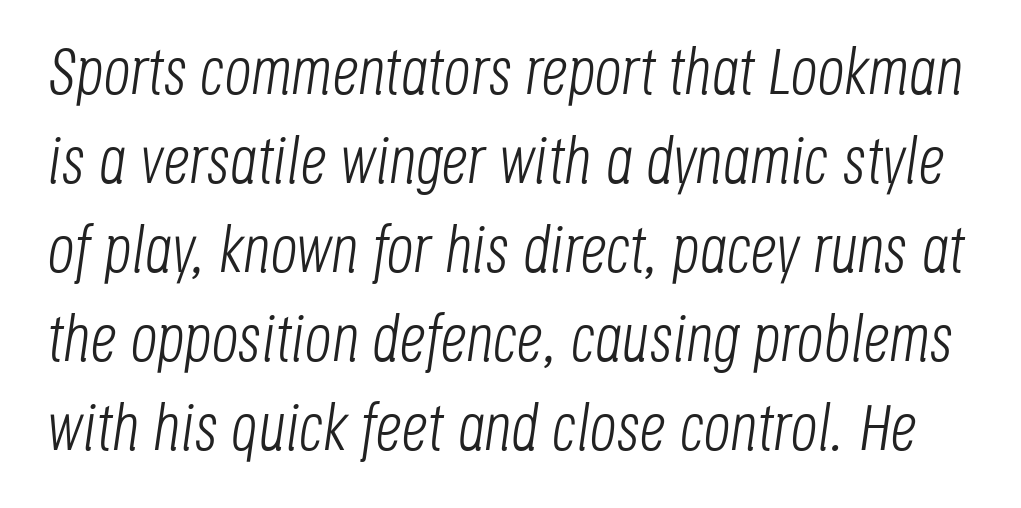
Q: Is the text bold? A: No.
Q: Is the text italic (slanted)? A: Yes, it leans right by about 8 degrees.
Q: Is the text underlined? A: No.
Q: Is the spacing between letters normal or unusually wide? A: Normal.
Q: Is the spacing between lines tight, normal or loose? A: Normal.
Q: Width (condensed, normal, or wide)? A: Condensed.
Q: Stroke contrast? A: Low.
Q: x-height? A: Large.
Q: Monospaced? A: No.
